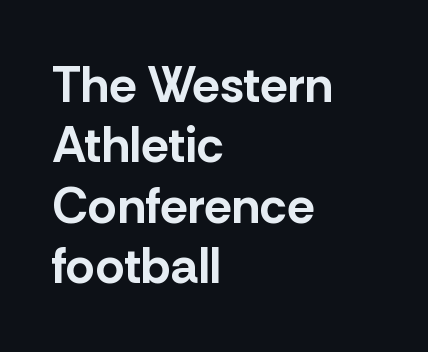
{"serif": "no", "italic": "no", "bold": "yes", "weight": "bold", "width": "normal", "stroke_contrast": "low", "x_height": "medium", "monospaced": "no", "underline": "no", "align": "left", "line_spacing_ratio": 1.21, "letter_spacing": "normal", "letter_spacing_em": 0.0, "glyph_px": 50}
